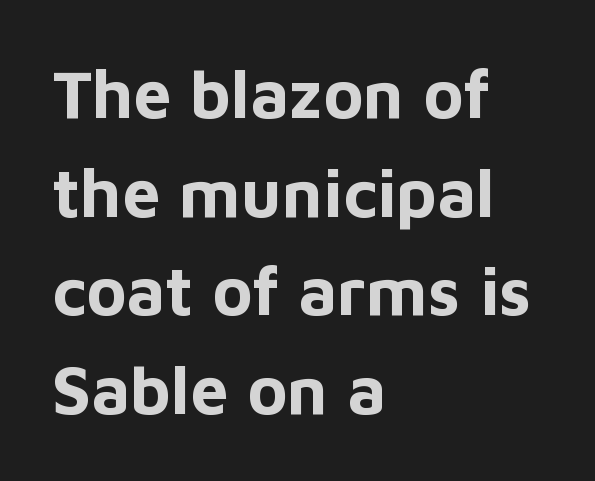
{"serif": "no", "italic": "no", "bold": "yes", "weight": "bold", "width": "normal", "stroke_contrast": "low", "x_height": "medium", "monospaced": "no", "underline": "no", "align": "left", "line_spacing": "normal", "line_spacing_ratio": 1.45, "letter_spacing": "normal", "letter_spacing_em": 0.0, "glyph_px": 68}
